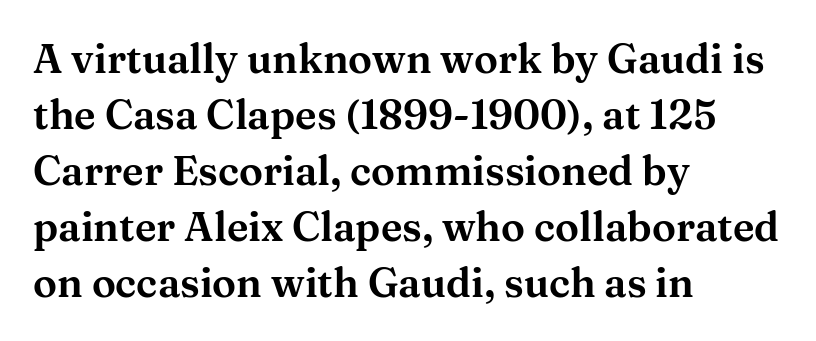
The letters stand straight up with perfectly vertical stems. One glance says typical: line gaps are just what's usual. The text was rendered using a seriffed face with decorative stroke endings. The letterforms sit shoulder to shoulder at normal distance.
